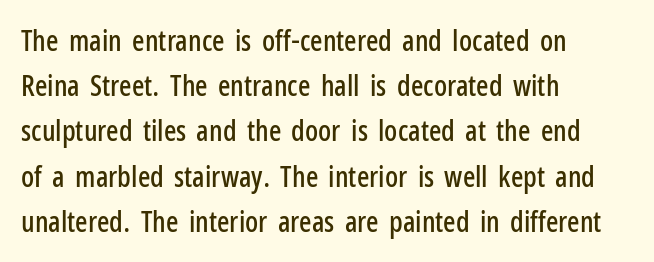
The image shows 29 px condensed sans-serif type, upright; set left-aligned, normal line spacing (1.56x), normal letter spacing, not underlined; low stroke contrast and a medium x-height.
